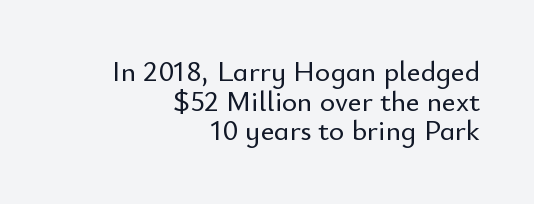
Q: Is the text italic (slanted)? A: No, it is upright.
Q: Is the typeface a serif or a sans-serif typeface? A: Sans-serif.
Q: Is the text underlined? A: No.
Q: How is the paragraph aligned? A: Right-aligned.
Q: Is the spacing between letters normal or unusually wide? A: Normal.
Q: Is the spacing between lines tight, normal or loose? A: Tight.
Q: Width (condensed, normal, or wide)? A: Normal.
Q: Stroke contrast? A: Low.
Q: x-height? A: Small.
Q: Monospaced? A: No.
